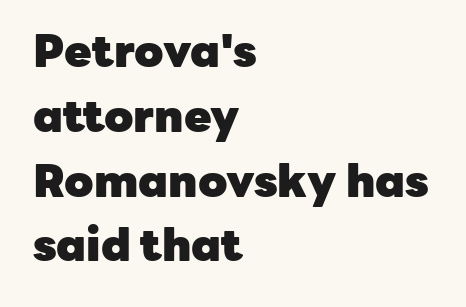
Nothing sits at the stroke ends, so this counts as sans-serif. Each letter keeps its own natural width here, so spacing adapts to shape. This is roman type, the default non-slanted kind. These lines keep a tight, regular rhythm from letter to letter. Typesetter's note: full bold, strokes at maximum text heaviness.
